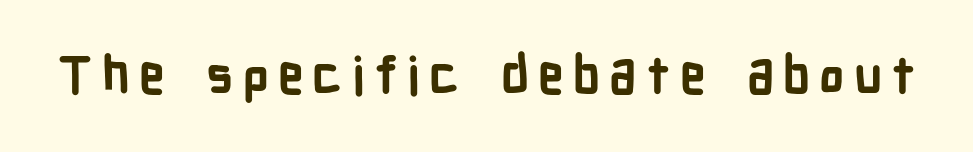
Students, this is bold: see how much ink each stroke carries. Every character sits straight up, as roman type does. A bare baseline throughout the passage. Character widths vary here, with narrow letters taking less room than wide ones.
